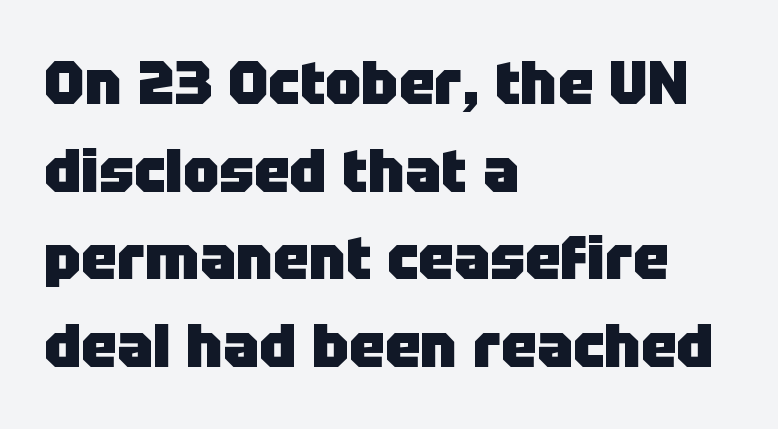
The image shows 60 px heavy sans-serif type, upright; set left-aligned, normal line spacing (1.46x), normal letter spacing, not underlined; low stroke contrast and a large x-height.
